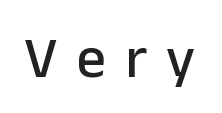
{"serif": "no", "italic": "no", "width": "normal", "stroke_contrast": "low", "x_height": "medium", "monospaced": "no", "underline": "no", "letter_spacing": "wide", "letter_spacing_em": 0.33, "glyph_px": 58}
